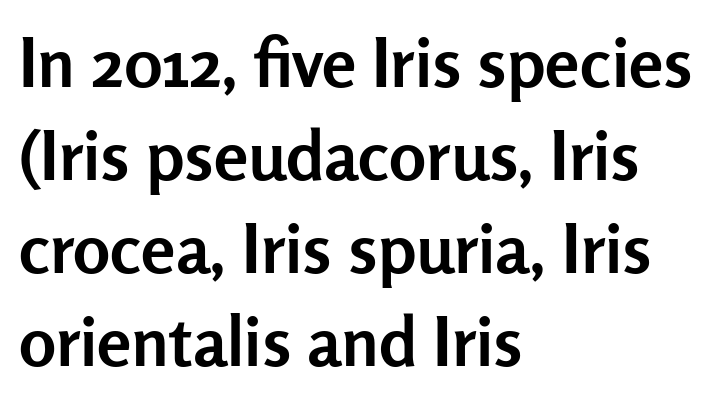
The image shows 69 px semibold sans-serif type, upright; set left-aligned, normal line spacing (1.35x), normal letter spacing, not underlined; low stroke contrast and a medium x-height.
